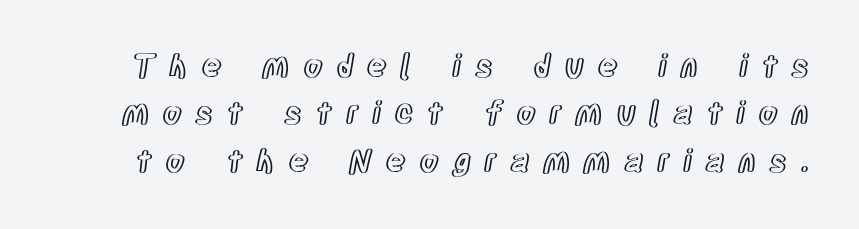
{"width": "condensed", "x_height": "large", "monospaced": "no", "underline": "no", "line_spacing": "normal", "line_spacing_ratio": 1.53, "letter_spacing": "wide", "letter_spacing_em": 0.44, "glyph_px": 31}
